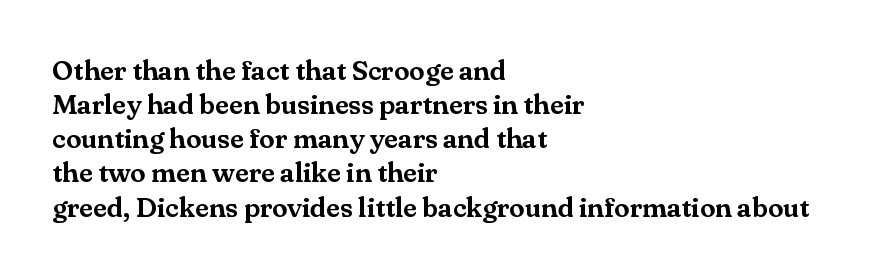
The gap between lines stays unmarked. The setting favours the left margin, as ordinary paragraphs usually do. The type sits square on the baseline with zero lean. The passage shown has conventional tracking throughout.
